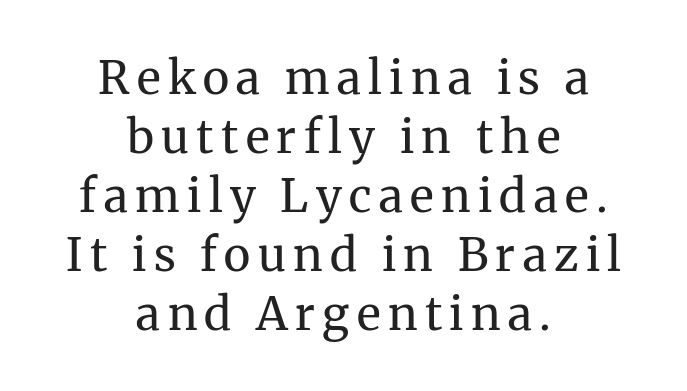
The image shows 46 px regular-weight serif type, upright; set centered, normal line spacing (1.28x), not underlined; medium stroke contrast and a medium x-height.
